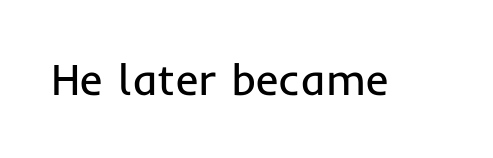
{"serif": "no", "italic": "no", "bold": "no", "weight": "regular", "width": "normal", "stroke_contrast": "low", "x_height": "medium", "monospaced": "no", "underline": "no", "letter_spacing": "normal", "letter_spacing_em": 0.0, "glyph_px": 44}
